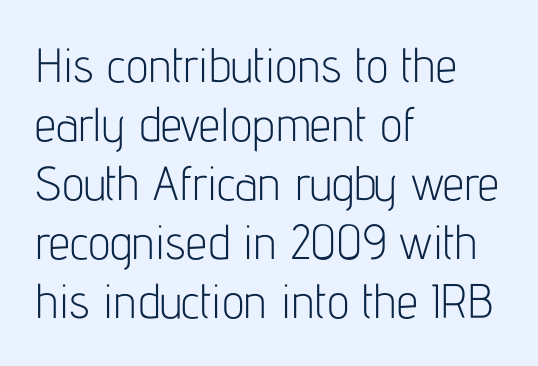
Q: Is the text bold? A: No.
Q: Is the text italic (slanted)? A: No, it is upright.
Q: Is the typeface a serif or a sans-serif typeface? A: Sans-serif.
Q: Is the text underlined? A: No.
Q: How is the paragraph aligned? A: Left-aligned.
Q: Is the spacing between letters normal or unusually wide? A: Normal.
Q: Width (condensed, normal, or wide)? A: Condensed.
Q: Stroke contrast? A: Low.
Q: x-height? A: Medium.
Q: Monospaced? A: No.
